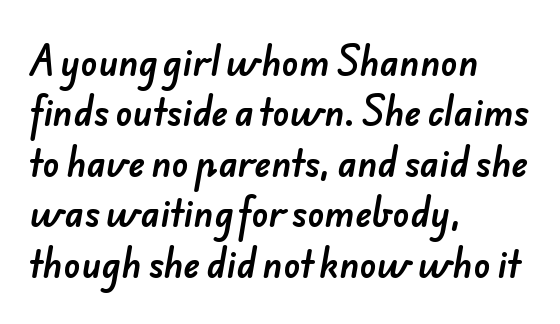
{"serif": "no", "width": "normal", "stroke_contrast": "low", "x_height": "small", "monospaced": "no", "underline": "no", "align": "left", "line_spacing": "normal", "line_spacing_ratio": 1.44, "letter_spacing": "normal", "letter_spacing_em": 0.0, "glyph_px": 35}
